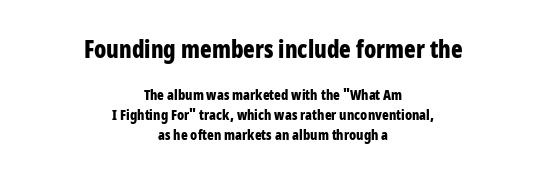
Underline: absent. Leading: standard. Do the letters lean? They stand straight. Look at the glyph heights: the upper group is clearly the bigger setting. Each line is balanced around a shared central axis.
